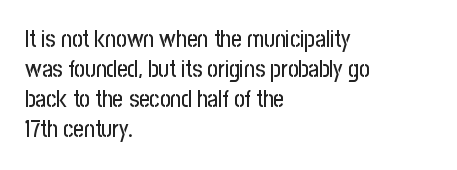
{"italic": "no", "underline": "no", "align": "left", "line_spacing": "normal", "line_spacing_ratio": 1.3, "letter_spacing": "normal", "letter_spacing_em": 0.0, "glyph_px": 23}
